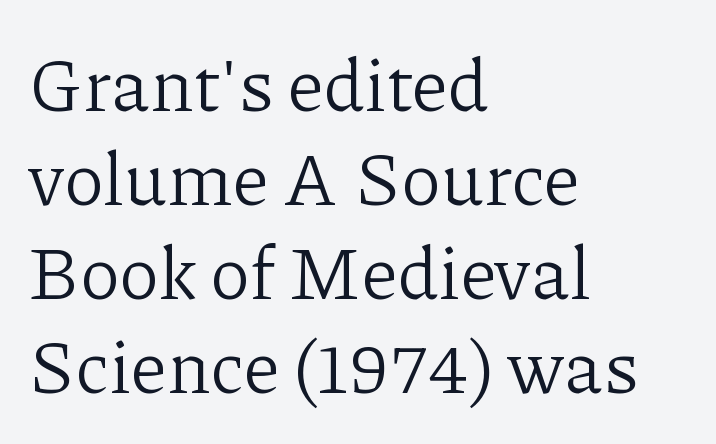
The image shows 74 px light serif type, upright; set left-aligned, normal line spacing (1.27x), normal letter spacing, not underlined; low stroke contrast and a medium x-height.
